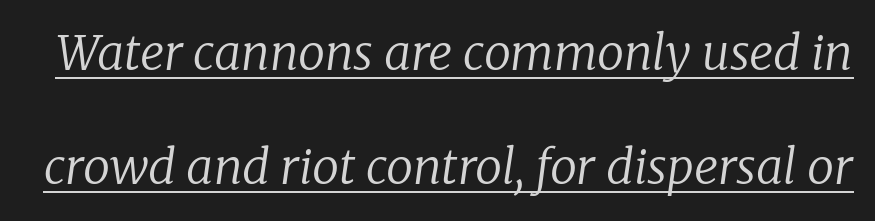
Q: Is the text bold? A: No.
Q: Is the text italic (slanted)? A: Yes, it leans right by about 8 degrees.
Q: Is the typeface a serif or a sans-serif typeface? A: Serif.
Q: Is the text underlined? A: Yes.
Q: Is the spacing between letters normal or unusually wide? A: Normal.
Q: Is the spacing between lines tight, normal or loose? A: Loose.
Q: Width (condensed, normal, or wide)? A: Normal.
Q: Stroke contrast? A: Low.
Q: x-height? A: Medium.
Q: Monospaced? A: No.
